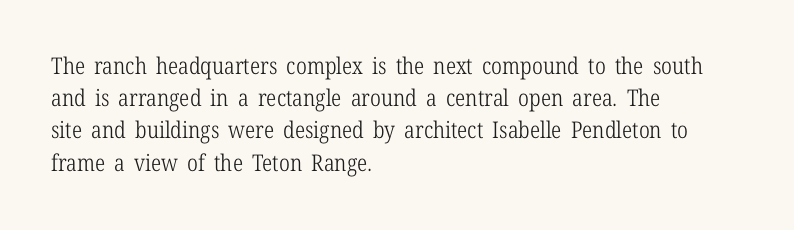
Q: Is the text bold? A: No.
Q: Is the text italic (slanted)? A: No, it is upright.
Q: Is the text underlined? A: No.
Q: How is the paragraph aligned? A: Left-aligned.
Q: Is the spacing between letters normal or unusually wide? A: Normal.
Q: Is the spacing between lines tight, normal or loose? A: Normal.
